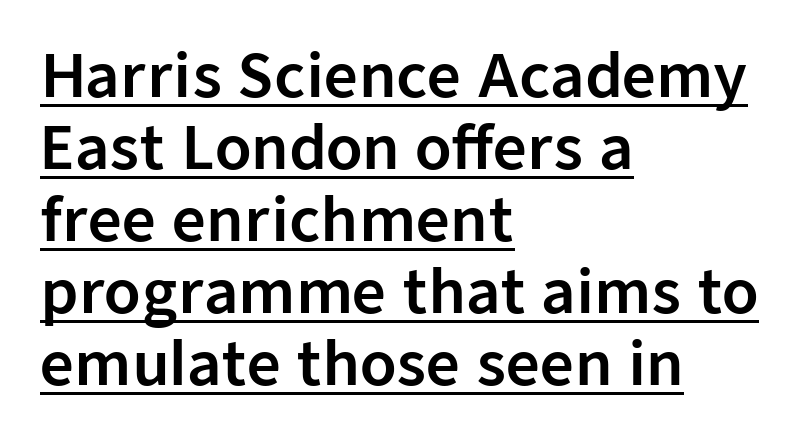
A classic flush-left, rag-right setting is used for this passage. Spacing verdict: proportional, widths tailored to each character. A typesetter would mark this as roman, not italic. Decoration check: the copy is underlined.
